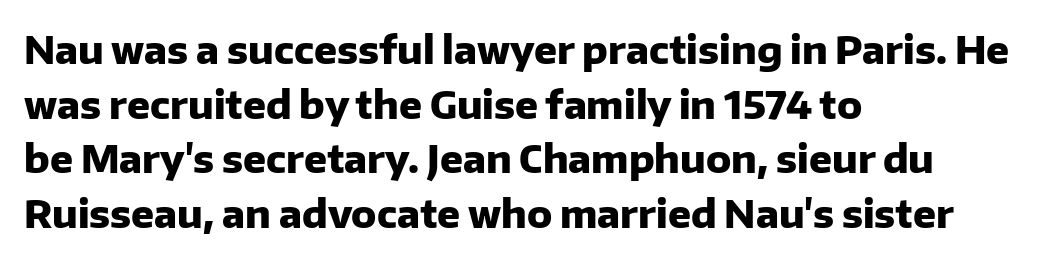
Q: Is the text bold? A: Yes.
Q: Is the text italic (slanted)? A: No, it is upright.
Q: Is the typeface a serif or a sans-serif typeface? A: Sans-serif.
Q: Is the text underlined? A: No.
Q: How is the paragraph aligned? A: Left-aligned.
Q: Is the spacing between letters normal or unusually wide? A: Normal.
Q: Is the spacing between lines tight, normal or loose? A: Normal.
Q: Width (condensed, normal, or wide)? A: Normal.
Q: Stroke contrast? A: Low.
Q: x-height? A: Medium.
Q: Monospaced? A: No.
